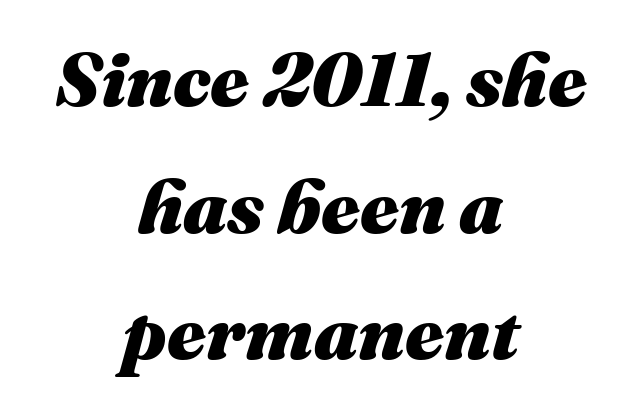
Q: Is the text bold? A: Yes.
Q: Is the text italic (slanted)? A: Yes, it leans right by about 16 degrees.
Q: Is the text underlined? A: No.
Q: How is the paragraph aligned? A: Centered.
Q: Is the spacing between letters normal or unusually wide? A: Normal.
Q: Is the spacing between lines tight, normal or loose? A: Normal.
Q: Width (condensed, normal, or wide)? A: Normal.
Q: Stroke contrast? A: Medium.
Q: x-height? A: Medium.
Q: Monospaced? A: No.
